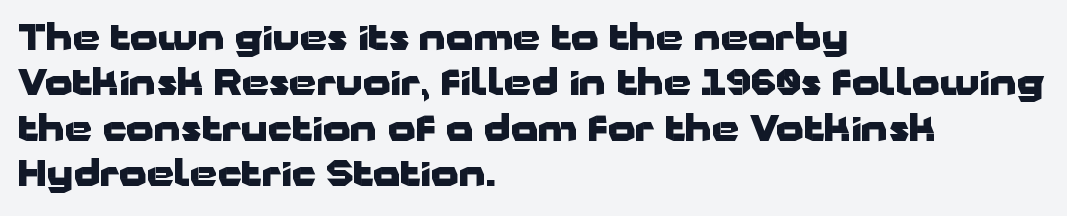
Q: Is the text bold? A: Yes.
Q: Is the text italic (slanted)? A: No, it is upright.
Q: Is the typeface a serif or a sans-serif typeface? A: Sans-serif.
Q: Is the text underlined? A: No.
Q: How is the paragraph aligned? A: Left-aligned.
Q: Is the spacing between letters normal or unusually wide? A: Normal.
Q: Is the spacing between lines tight, normal or loose? A: Normal.
Q: Width (condensed, normal, or wide)? A: Wide.
Q: Stroke contrast? A: Low.
Q: x-height? A: Medium.
Q: Monospaced? A: No.
